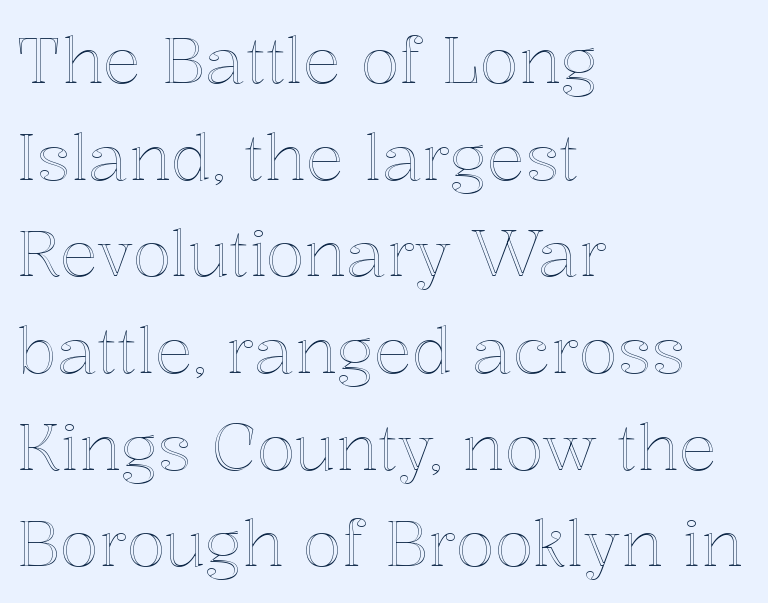
The typesetter chose a ragged-right arrangement here. Do the letters lean? They stand straight. Looks like regular typesetting: each glyph gets only the width it needs. Tracking value appears to be zero — textbook default spacing. The space beneath each line is pristine and unruled.
